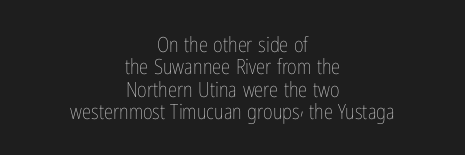
Q: Is the text bold? A: No.
Q: Is the text italic (slanted)? A: No, it is upright.
Q: Is the text underlined? A: No.
Q: How is the paragraph aligned? A: Centered.
Q: Is the spacing between letters normal or unusually wide? A: Normal.
Q: Is the spacing between lines tight, normal or loose? A: Tight.
